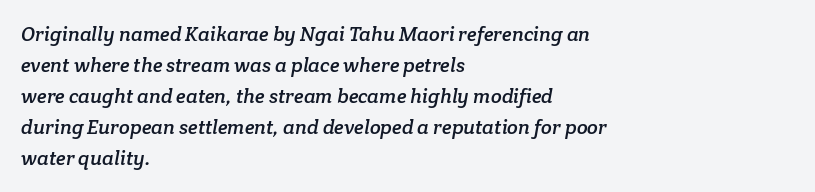
{"underline": "no", "align": "left", "line_spacing": "normal", "line_spacing_ratio": 1.55, "letter_spacing": "normal", "letter_spacing_em": 0.0, "glyph_px": 20}
